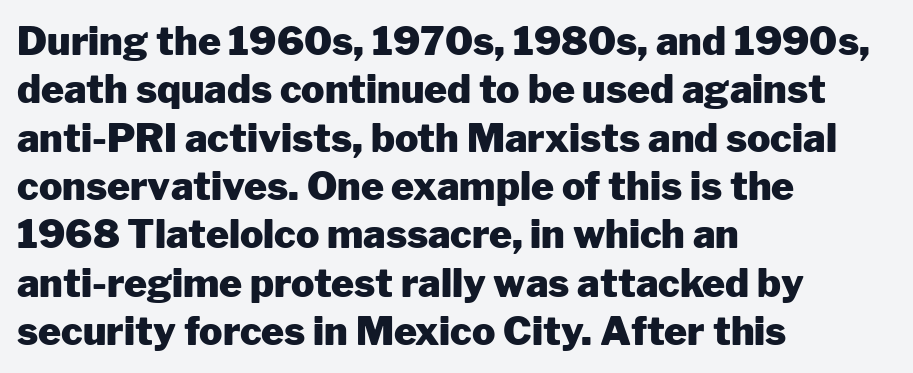
Q: Is the text bold? A: Yes.
Q: Is the text italic (slanted)? A: No, it is upright.
Q: Is the typeface a serif or a sans-serif typeface? A: Sans-serif.
Q: Is the text underlined? A: No.
Q: How is the paragraph aligned? A: Left-aligned.
Q: Is the spacing between letters normal or unusually wide? A: Normal.
Q: Width (condensed, normal, or wide)? A: Normal.
Q: Stroke contrast? A: Low.
Q: x-height? A: Medium.
Q: Monospaced? A: No.
